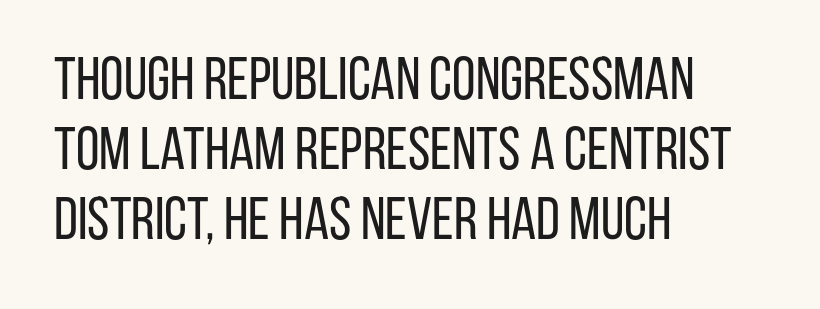
Each letter keeps its own natural width here, so spacing adapts to shape. The face used here is rendered with its standard letterfit. The lettering holds an erect, upright posture throughout. Compared with a typical body face, this is equally light or lighter still. Clear beneath every line of the passage. Caption: multi-line text, flush left, ragged right.
